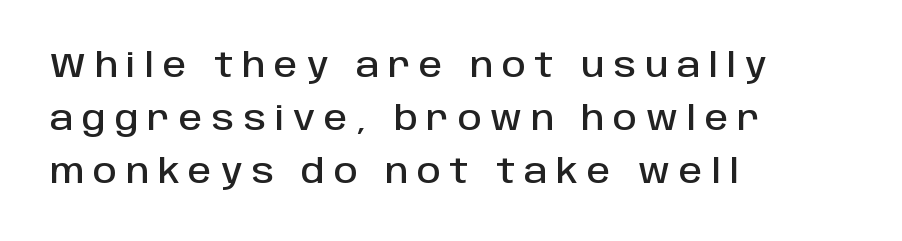
{"serif": "no", "italic": "no", "width": "normal", "stroke_contrast": "low", "x_height": "large", "monospaced": "no", "underline": "no", "align": "left", "line_spacing": "normal", "line_spacing_ratio": 1.6, "letter_spacing": "wide", "letter_spacing_em": 0.27, "glyph_px": 33}
